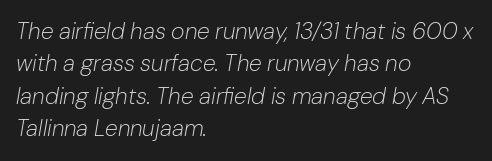
{"italic": "yes", "lean": "right", "slant_degrees": 10, "bold": "no", "underline": "no", "align": "left", "line_spacing": "normal", "line_spacing_ratio": 1.41, "letter_spacing": "normal", "letter_spacing_em": 0.0, "glyph_px": 23}
